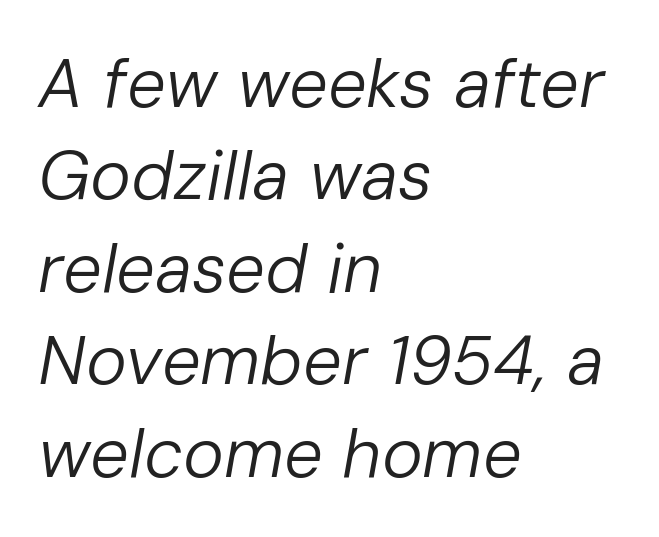
Q: Is the text bold? A: No.
Q: Is the text italic (slanted)? A: Yes, it leans right by about 10 degrees.
Q: Is the text underlined? A: No.
Q: How is the paragraph aligned? A: Left-aligned.
Q: Is the spacing between letters normal or unusually wide? A: Normal.
Q: Is the spacing between lines tight, normal or loose? A: Normal.
Q: Width (condensed, normal, or wide)? A: Normal.
Q: Stroke contrast? A: Low.
Q: x-height? A: Medium.
Q: Monospaced? A: No.
